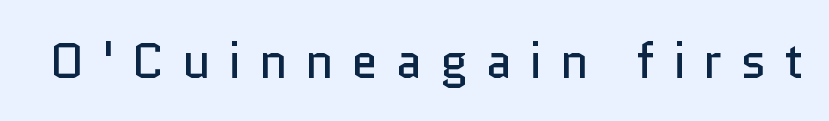
Proportional: the letters do not fall into vertical columns. The strip under each line holds only bare page. The lettering holds an erect, upright posture throughout. Counters stay open thanks to moderate or lighter strokes. Note: no serifs on the glyphs.
